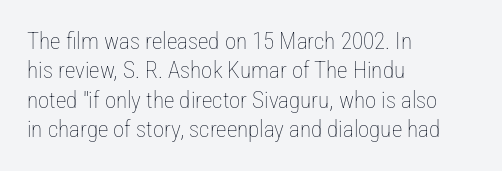
Q: Is the text bold? A: No.
Q: Is the text italic (slanted)? A: No, it is upright.
Q: Is the text underlined? A: No.
Q: How is the paragraph aligned? A: Left-aligned.
Q: Is the spacing between letters normal or unusually wide? A: Normal.
Q: Is the spacing between lines tight, normal or loose? A: Normal.
